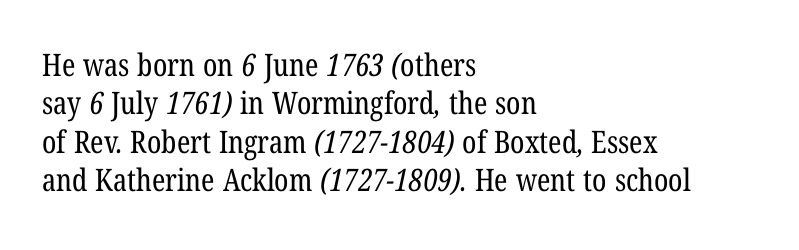
These lines are rendered in a variable-pitch font. The rendering shows small feet on the letterforms — a serif design. No letter is thick-stroked: the sample isn't bold. A student would call this left alignment; a typographer would say flush left, rag right. Glance below the letters and you will spot only blank space. Short note: letters normally spaced.
